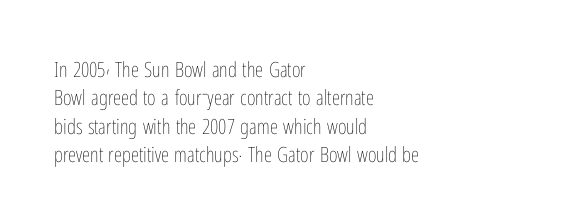
The image shows 21 px text type, upright; set left-aligned, normal line spacing (1.35x), normal letter spacing, not underlined.
